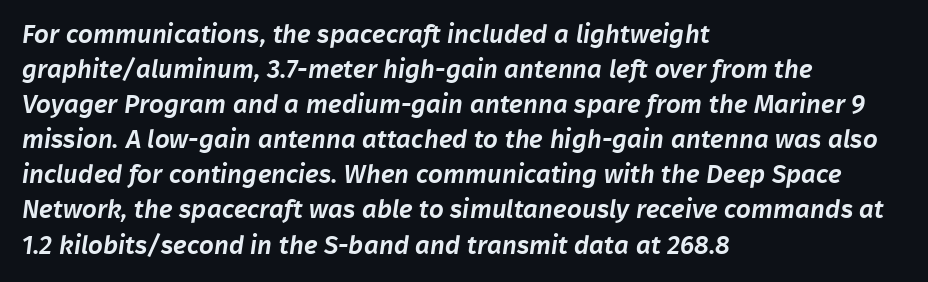
A classic flush-left, rag-right setting is used for this passage. Each word holds together tightly as a unit, with standard inter-letter gaps. The block of text has a typical density, with ordinary space between rows. A clean baseline with only descenders dipping below it.
